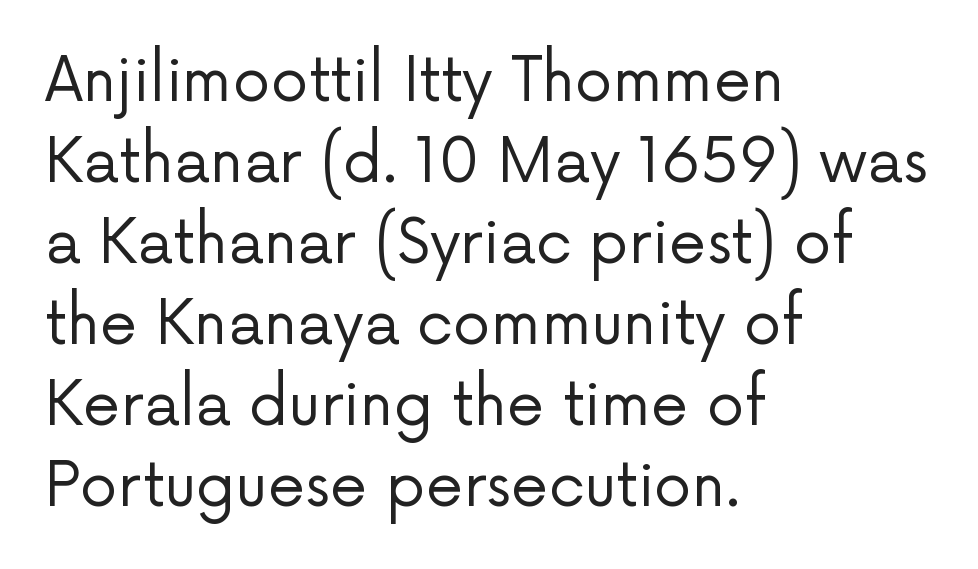
{"serif": "no", "italic": "no", "bold": "no", "weight": "regular", "width": "normal", "stroke_contrast": "low", "x_height": "medium", "monospaced": "no", "underline": "no", "align": "left", "line_spacing": "normal", "line_spacing_ratio": 1.35, "letter_spacing": "normal", "letter_spacing_em": 0.0, "glyph_px": 60}
